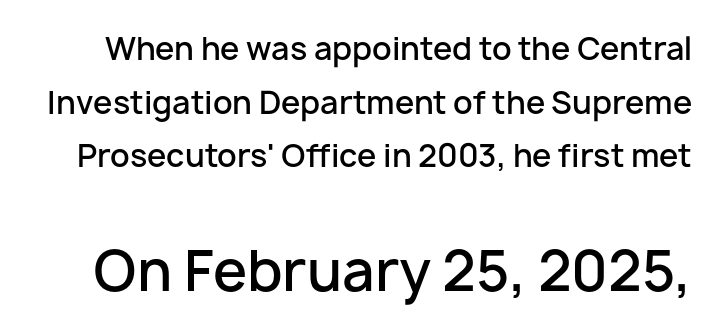
Q: Is the text bold? A: Semi-bold.
Q: Is the text italic (slanted)? A: No, it is upright.
Q: Is the typeface a serif or a sans-serif typeface? A: Sans-serif.
Q: Is the text underlined? A: No.
Q: Is the spacing between letters normal or unusually wide? A: Normal.
Q: Which block of text is set in a larger size, the first (top) or the second (bottom)? A: The second (bottom) one.
Q: Width (condensed, normal, or wide)? A: Normal.
Q: Stroke contrast? A: Low.
Q: x-height? A: Medium.
Q: Monospaced? A: No.
